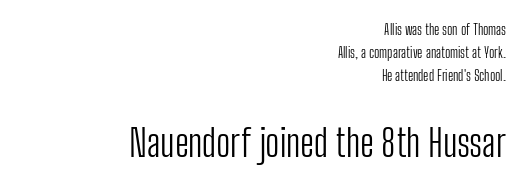
Q: Is the text bold? A: No.
Q: Is the text italic (slanted)? A: No, it is upright.
Q: Is the typeface a serif or a sans-serif typeface? A: Sans-serif.
Q: Is the text underlined? A: No.
Q: How is the paragraph aligned? A: Right-aligned.
Q: Is the spacing between letters normal or unusually wide? A: Normal.
Q: Is the spacing between lines tight, normal or loose? A: Normal.
Q: Which block of text is set in a larger size, the first (top) or the second (bottom)? A: The second (bottom) one.
Q: Width (condensed, normal, or wide)? A: Condensed.
Q: Stroke contrast? A: Low.
Q: x-height? A: Medium.
Q: Monospaced? A: No.
